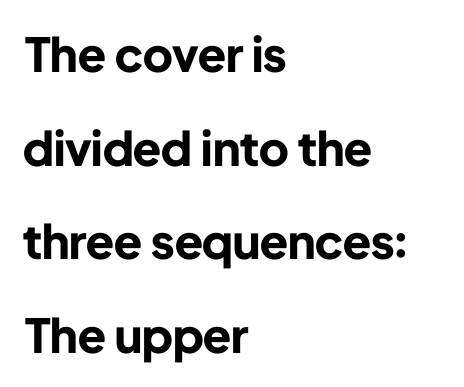
{"serif": "no", "italic": "no", "bold": "yes", "weight": "bold", "width": "normal", "stroke_contrast": "low", "x_height": "medium", "monospaced": "no", "underline": "no", "align": "left", "line_spacing": "loose", "line_spacing_ratio": 1.99, "letter_spacing": "normal", "letter_spacing_em": 0.0, "glyph_px": 47}
